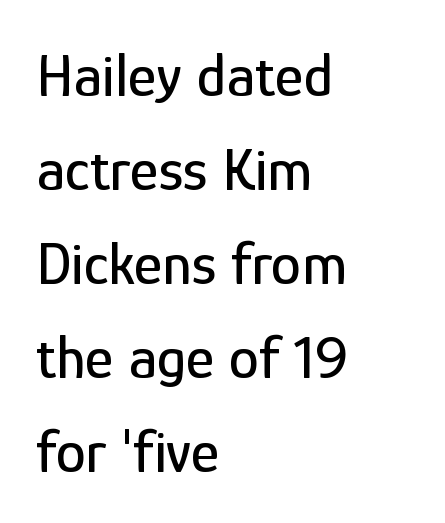
Q: Is the text italic (slanted)? A: No, it is upright.
Q: Is the typeface a serif or a sans-serif typeface? A: Sans-serif.
Q: Is the text underlined? A: No.
Q: How is the paragraph aligned? A: Left-aligned.
Q: Is the spacing between letters normal or unusually wide? A: Normal.
Q: Is the spacing between lines tight, normal or loose? A: Normal.
Q: Width (condensed, normal, or wide)? A: Condensed.
Q: Stroke contrast? A: Low.
Q: x-height? A: Medium.
Q: Monospaced? A: No.
